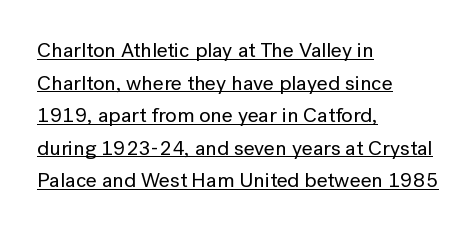
The image shows 21 px text type, upright; set left-aligned, normal line spacing (1.55x), normal letter spacing, underlined.
